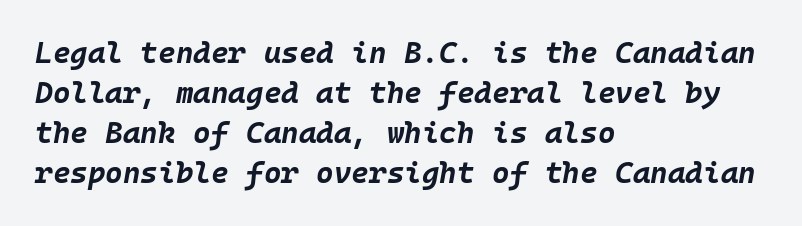
This rendering leaves character spacing at its baseline value. The rendering uses typewriter-style spacing with identical character cells. Designer's note — italics engaged. Stroke thickness is high; the sample reads as a true bold. Regarding leading, the lines here are spaced in the standard way.
